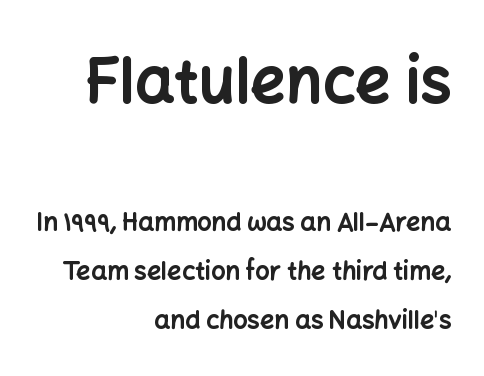
The image shows 62 px bold sans-serif type, upright; set right-aligned, loose line spacing (1.95x), normal letter spacing, not underlined; the first (top) block is 2.48x larger; low stroke contrast and a medium x-height.
